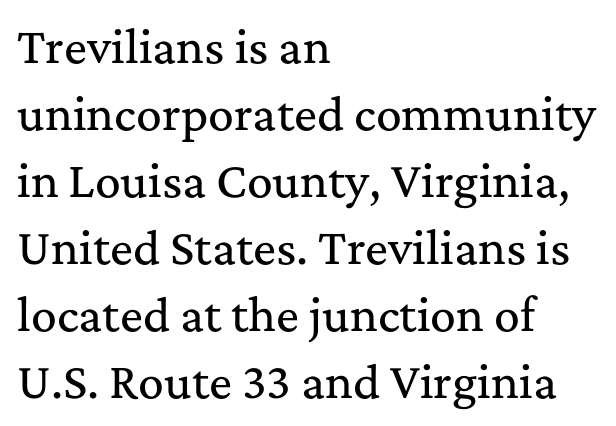
Yep, those are serifs on the letters. Just letters on the line, the space beneath them empty. The passage shown has conventional tracking throughout. This block has exactly the height ordinary leading produces. The rag falls on the right side of this text block. Quick note: not italic, upright.
